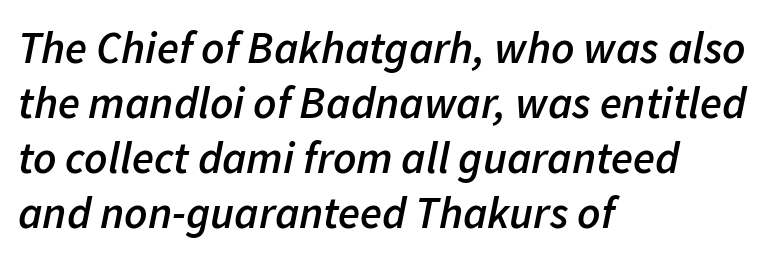
{"italic": "yes", "lean": "right", "slant_degrees": 11, "bold": "semi", "weight": "semibold", "width": "normal", "stroke_contrast": "low", "x_height": "medium", "monospaced": "no", "underline": "no", "align": "left", "line_spacing_ratio": 1.22, "letter_spacing": "normal", "letter_spacing_em": 0.0, "glyph_px": 45}
